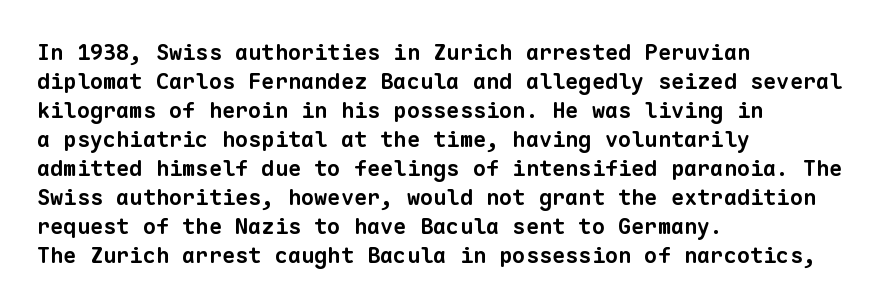
Q: Is the text bold? A: Yes.
Q: Is the text underlined? A: No.
Q: How is the paragraph aligned? A: Left-aligned.
Q: Is the spacing between letters normal or unusually wide? A: Normal.
Q: Is the spacing between lines tight, normal or loose? A: Normal.
